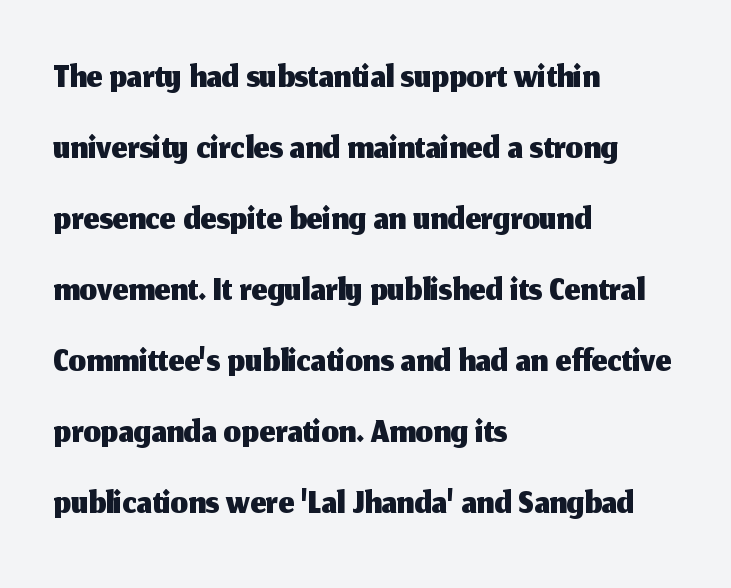
Leftover space on each line is placed entirely after the last word. A clean baseline with only descenders dipping below it. Notice how descenders clear the ascenders below comfortably — that's standard leading. What kind of face is this? One without serifs — a sans. The rendering keeps characters at their native spacing.
